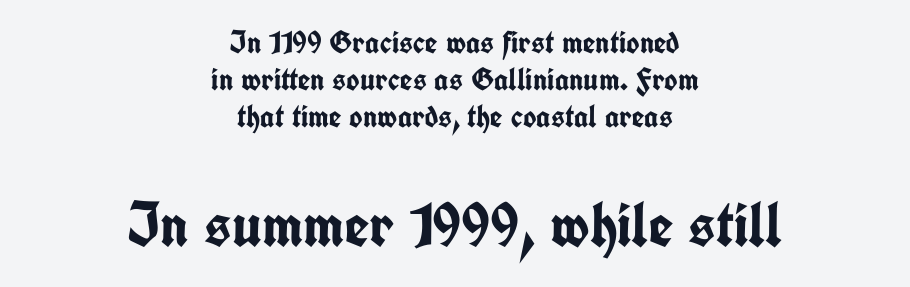
Q: Is the text bold? A: Yes.
Q: Is the text italic (slanted)? A: No, it is upright.
Q: Is the typeface a serif or a sans-serif typeface? A: Sans-serif.
Q: Is the text underlined? A: No.
Q: How is the paragraph aligned? A: Centered.
Q: Is the spacing between letters normal or unusually wide? A: Normal.
Q: Which block of text is set in a larger size, the first (top) or the second (bottom)? A: The second (bottom) one.
Q: Width (condensed, normal, or wide)? A: Condensed.
Q: Stroke contrast? A: Low.
Q: x-height? A: Medium.
Q: Monospaced? A: No.
